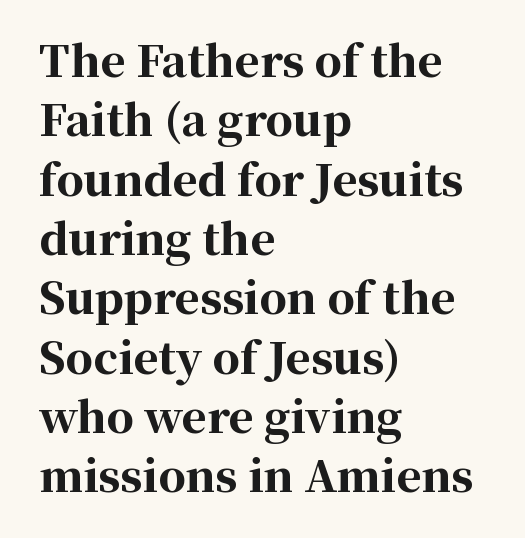
Q: Is the text bold? A: Yes.
Q: Is the text italic (slanted)? A: No, it is upright.
Q: Is the typeface a serif or a sans-serif typeface? A: Serif.
Q: Is the text underlined? A: No.
Q: How is the paragraph aligned? A: Left-aligned.
Q: Is the spacing between letters normal or unusually wide? A: Normal.
Q: Is the spacing between lines tight, normal or loose? A: Normal.
Q: Width (condensed, normal, or wide)? A: Normal.
Q: Stroke contrast? A: High.
Q: x-height? A: Medium.
Q: Monospaced? A: No.
